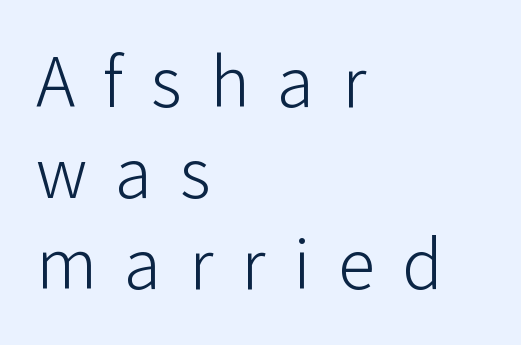
The image shows 74 px light sans-serif type, upright; set left-aligned, line spacing 1.23x, unusually wide letter spacing (+0.38 em), not underlined; low stroke contrast and a medium x-height.
